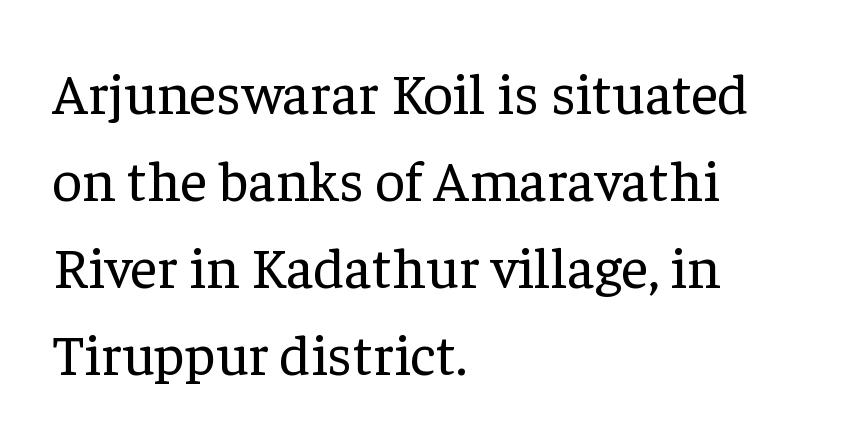
Q: Is the text bold? A: No.
Q: Is the text italic (slanted)? A: No, it is upright.
Q: Is the typeface a serif or a sans-serif typeface? A: Serif.
Q: Is the text underlined? A: No.
Q: How is the paragraph aligned? A: Left-aligned.
Q: Is the spacing between letters normal or unusually wide? A: Normal.
Q: Is the spacing between lines tight, normal or loose? A: Normal.
Q: Width (condensed, normal, or wide)? A: Normal.
Q: Stroke contrast? A: Low.
Q: x-height? A: Medium.
Q: Monospaced? A: No.
